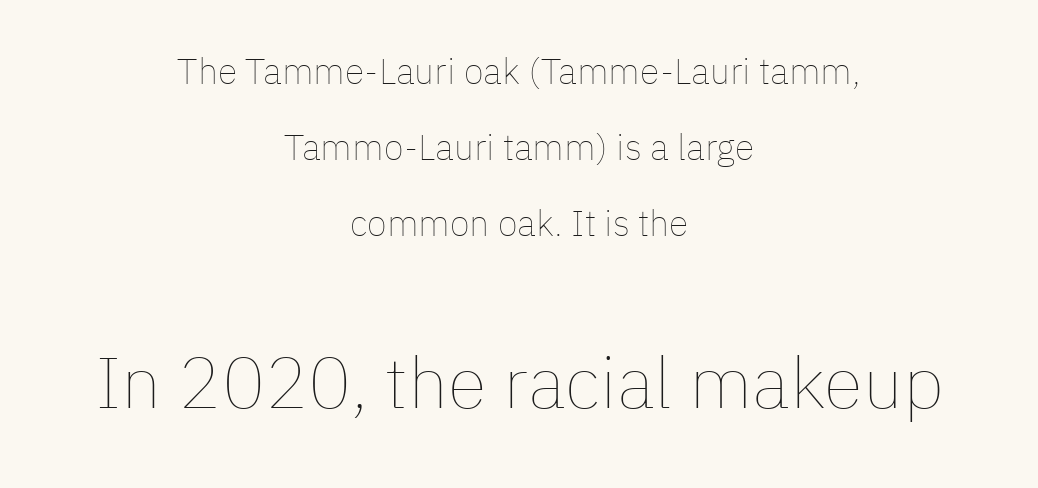
The image shows 72 px thin type, upright; set centered, loose line spacing (2.11x), normal letter spacing, not underlined; the second (bottom) block is 2.0x larger; low stroke contrast and a medium x-height.
